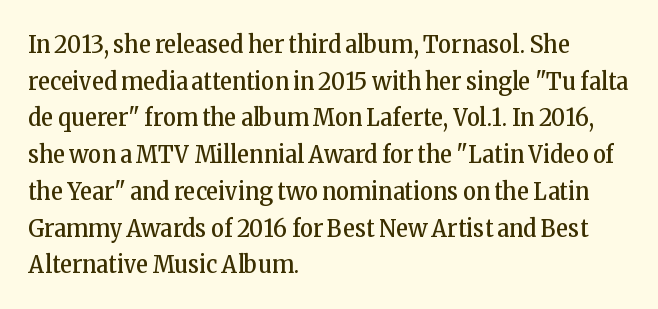
Q: Is the text bold? A: No.
Q: Is the text italic (slanted)? A: No, it is upright.
Q: Is the text underlined? A: No.
Q: How is the paragraph aligned? A: Left-aligned.
Q: Is the spacing between letters normal or unusually wide? A: Normal.
Q: Is the spacing between lines tight, normal or loose? A: Normal.
